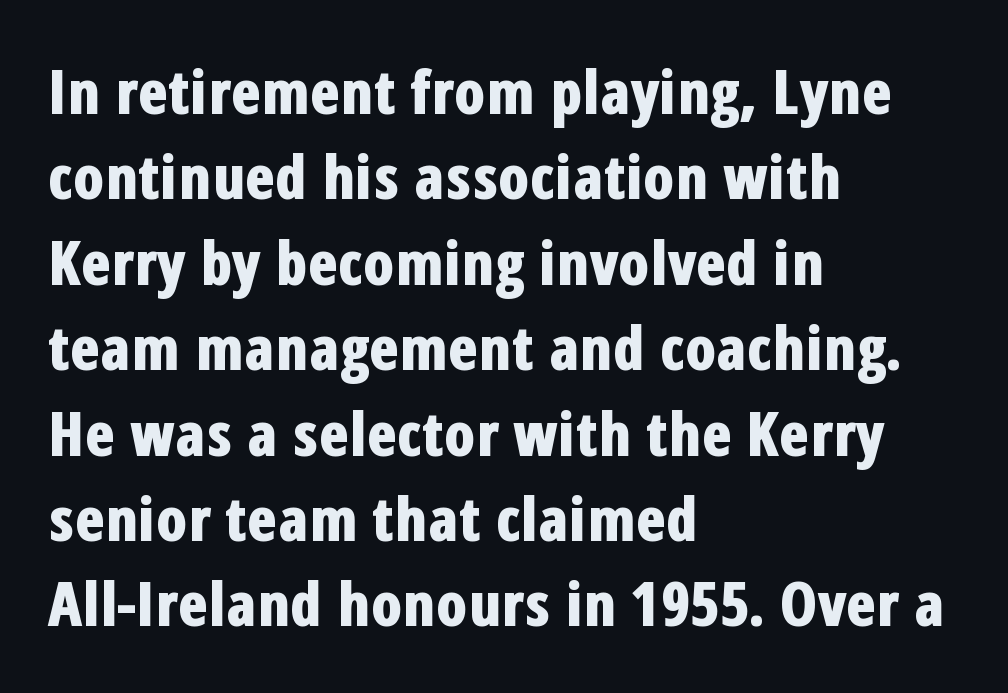
Nobody drew a line under any word here. No extra tracking has been applied to these lines. Every row of glyphs begins at an identical x-position on the left. Compared with an ordinary text face, these strokes are far heavier — a full bold.
